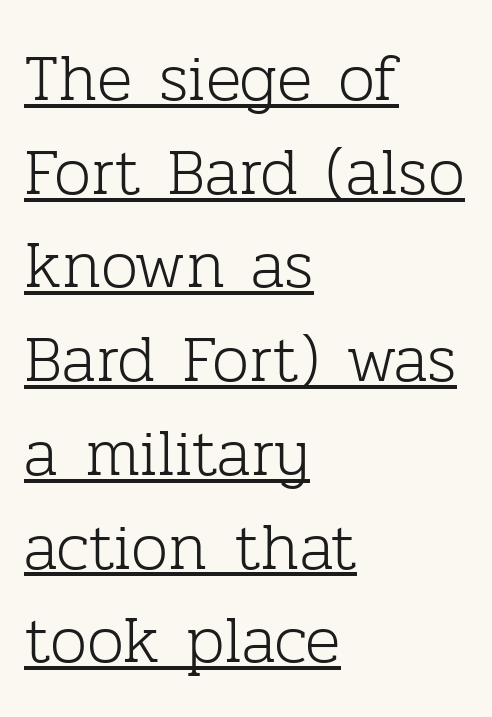
Italic? Not at all — the glyphs are vertical. The rendering shows small feet on the letterforms — a serif design. No chunkiness to these letters — they're not bold. Each letter keeps its own natural width here, so spacing adapts to shape.
